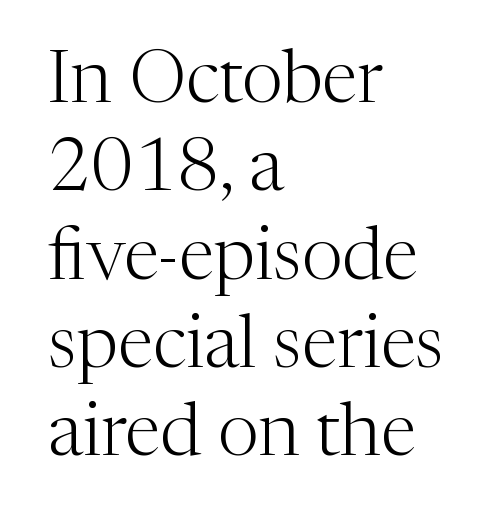
Q: Is the text bold? A: No.
Q: Is the text italic (slanted)? A: No, it is upright.
Q: Is the typeface a serif or a sans-serif typeface? A: Serif.
Q: Is the text underlined? A: No.
Q: How is the paragraph aligned? A: Left-aligned.
Q: Is the spacing between letters normal or unusually wide? A: Normal.
Q: Width (condensed, normal, or wide)? A: Normal.
Q: Stroke contrast? A: Medium.
Q: x-height? A: Medium.
Q: Monospaced? A: No.
